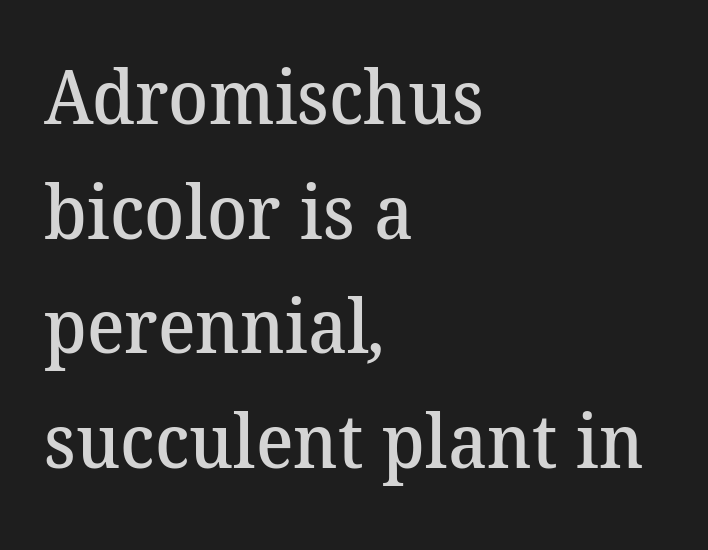
The image shows 74 px semibold serif type; set left-aligned, normal line spacing (1.55x), normal letter spacing, not underlined; medium stroke contrast and a medium x-height.
